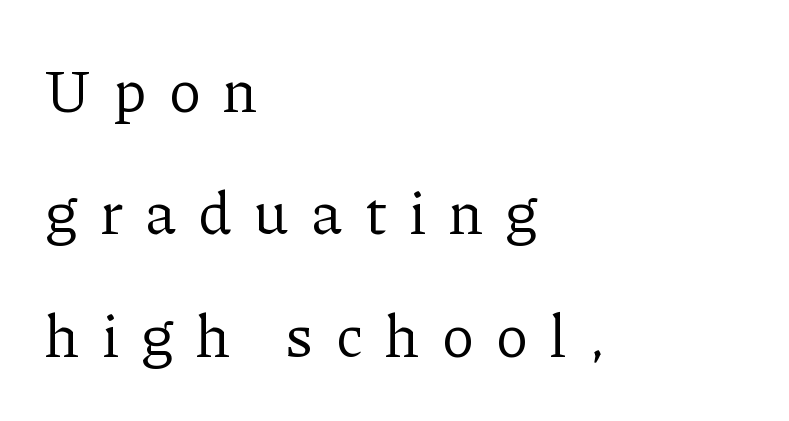
Here the glyphs are tracked loosely, breaking word shapes into spaced letters. Italic: no, the glyphs are upright roman. These glyphs show unthickened strokes, regular width or finer. The baseline area is clear. Compared with a centered layout, this one pins lines to the left instead.
